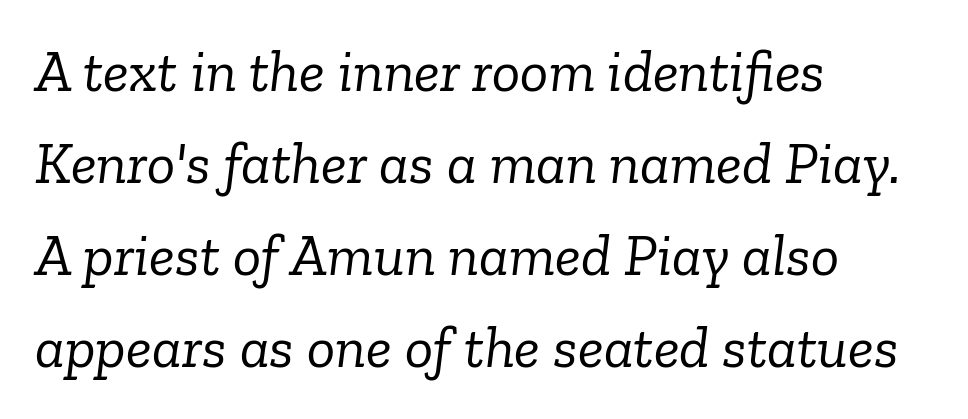
{"serif": "yes", "italic": "yes", "lean": "right", "slant_degrees": 6, "bold": "no", "weight": "light", "width": "normal", "stroke_contrast": "low", "x_height": "medium", "monospaced": "no", "underline": "no", "align": "left", "line_spacing": "normal", "line_spacing_ratio": 1.56, "letter_spacing": "normal", "letter_spacing_em": 0.0, "glyph_px": 59}
